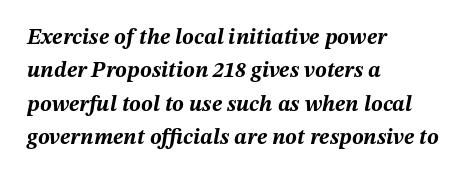
The image shows 22 px bold type, italic (leaning right); set left-aligned, normal line spacing (1.52x), normal letter spacing, not underlined.
